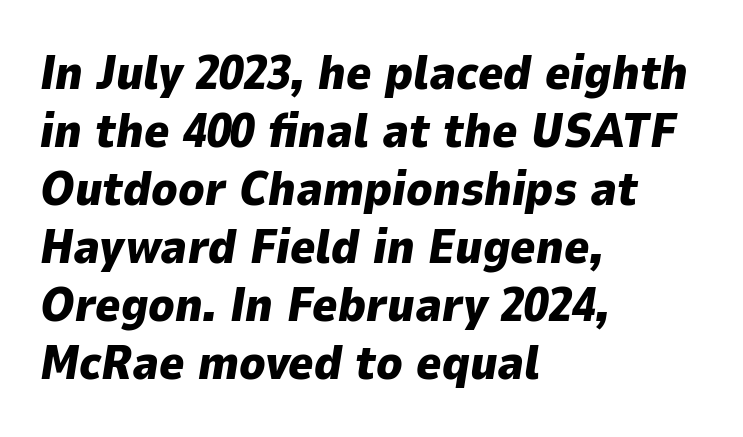
You'd pick this weight for a headline — it's a proper bold. The words here are not underlined. Every character sits at an angle, as italics do. Left-aligned paragraph, ragged on the right.
